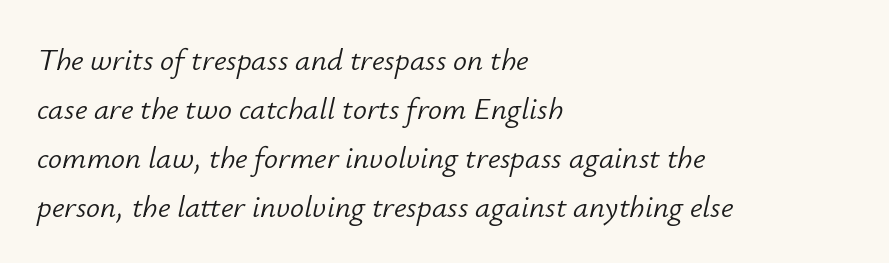
The image shows 31 px light type, italic (leaning right); set left-aligned, normal line spacing (1.58x), normal letter spacing, not underlined; low stroke contrast and a small x-height.
